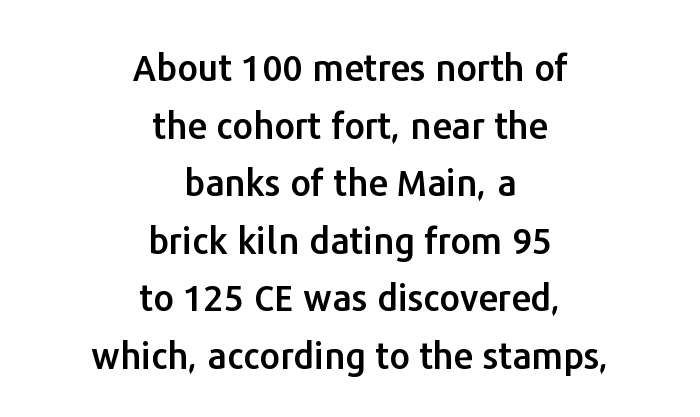
The image shows 36 px sans-serif type, upright; set centered, normal line spacing (1.6x), normal letter spacing, not underlined; low stroke contrast and a medium x-height.
